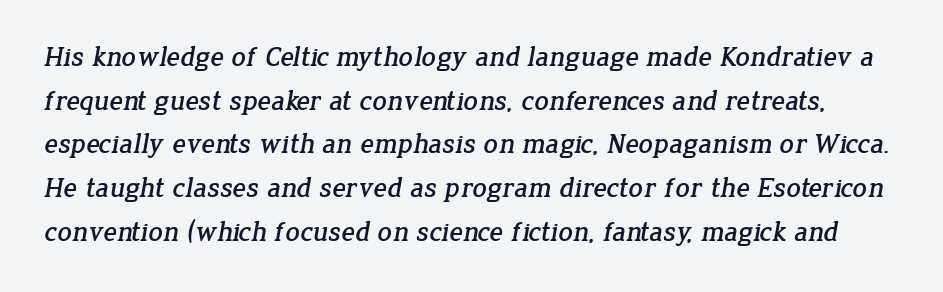
{"serif": "yes", "width": "normal", "stroke_contrast": "low", "x_height": "medium", "monospaced": "no", "underline": "no", "line_spacing": "normal", "line_spacing_ratio": 1.56, "letter_spacing": "normal", "letter_spacing_em": 0.0, "glyph_px": 28}
